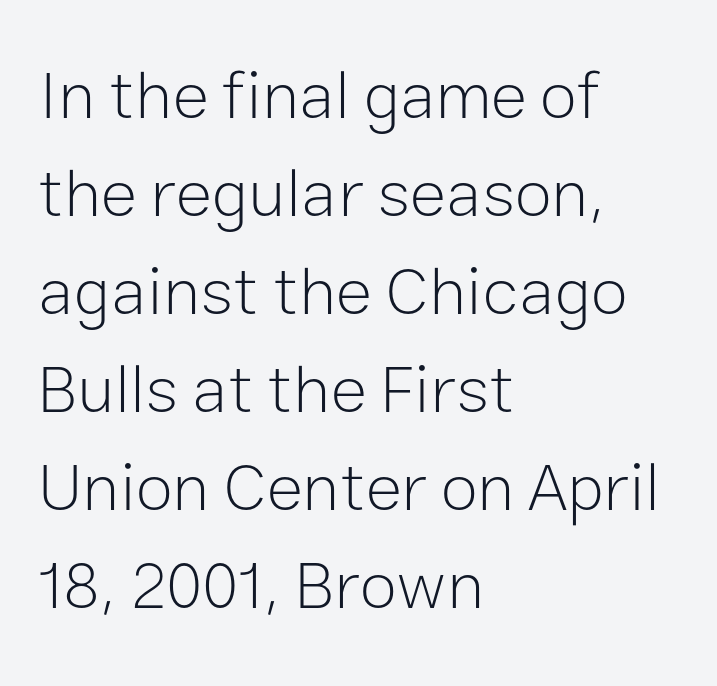
Q: Is the text bold? A: No.
Q: Is the text italic (slanted)? A: No, it is upright.
Q: Is the typeface a serif or a sans-serif typeface? A: Sans-serif.
Q: Is the text underlined? A: No.
Q: How is the paragraph aligned? A: Left-aligned.
Q: Is the spacing between letters normal or unusually wide? A: Normal.
Q: Is the spacing between lines tight, normal or loose? A: Normal.
Q: Width (condensed, normal, or wide)? A: Normal.
Q: Stroke contrast? A: Low.
Q: x-height? A: Medium.
Q: Monospaced? A: No.
